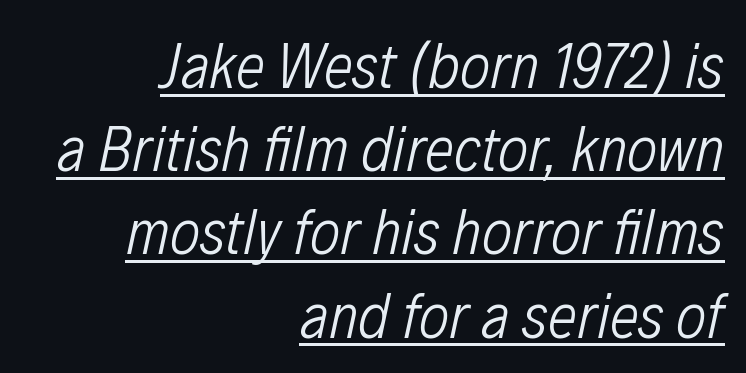
The image shows 65 px light, condensed type, italic (leaning right); set right-aligned, normal line spacing (1.28x), normal letter spacing, underlined; low stroke contrast and a medium x-height.
